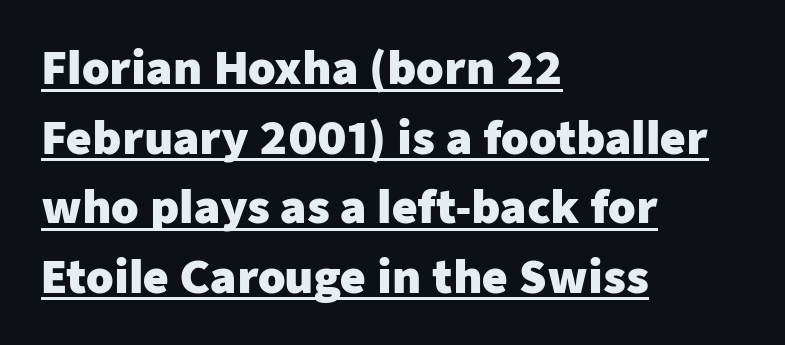
Q: Is the text bold? A: Yes.
Q: Is the text italic (slanted)? A: No, it is upright.
Q: Is the typeface a serif or a sans-serif typeface? A: Sans-serif.
Q: Is the text underlined? A: Yes.
Q: How is the paragraph aligned? A: Left-aligned.
Q: Is the spacing between letters normal or unusually wide? A: Normal.
Q: Is the spacing between lines tight, normal or loose? A: Normal.
Q: Width (condensed, normal, or wide)? A: Normal.
Q: Stroke contrast? A: Low.
Q: x-height? A: Medium.
Q: Monospaced? A: No.
